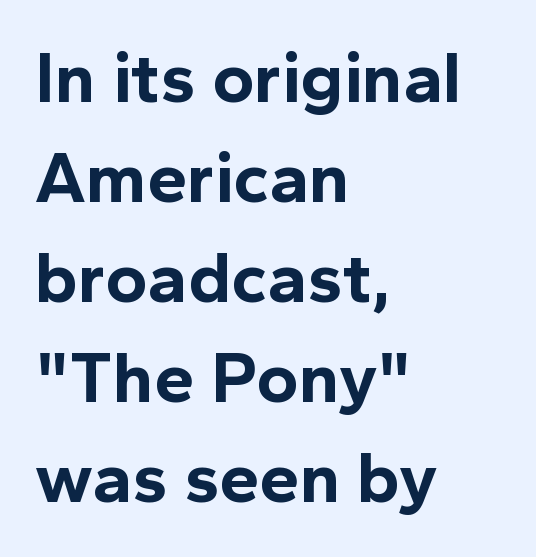
No word sits above an underline. Where is the straight margin? On the left. Style check: upright. You could not count columns in this text — the font is proportionally spaced. The passage shown has conventional tracking throughout. Notice how thick the strokes are: this is what a full bold looks like.
